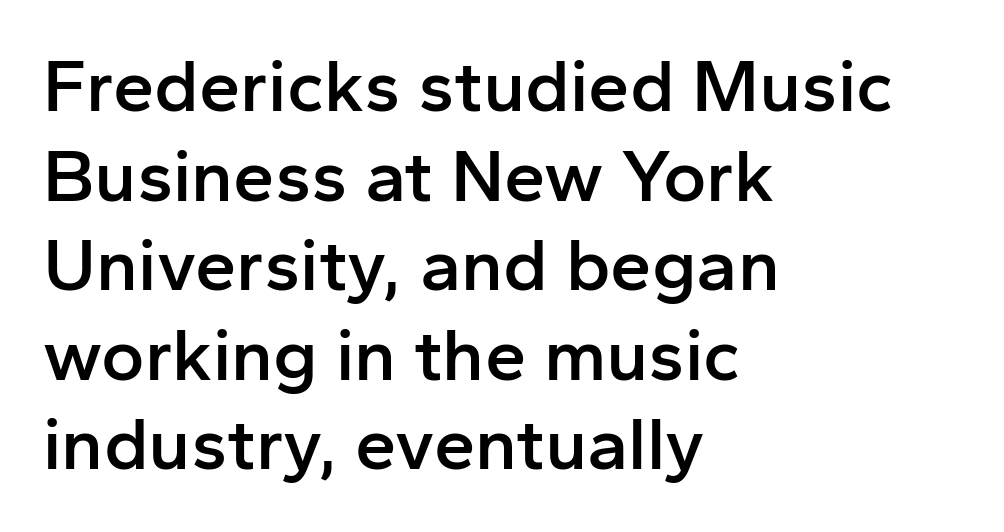
The passage is arranged the way most books set body copy — flush left. Nothing unusual about the tracking: characters are spaced as the font intends. The font is running at a semibold setting, under full bold. Bare-footed words on every line. The rendering uses natural spacing where letterforms have individual widths. Ordinary non-slanted type is in use.
